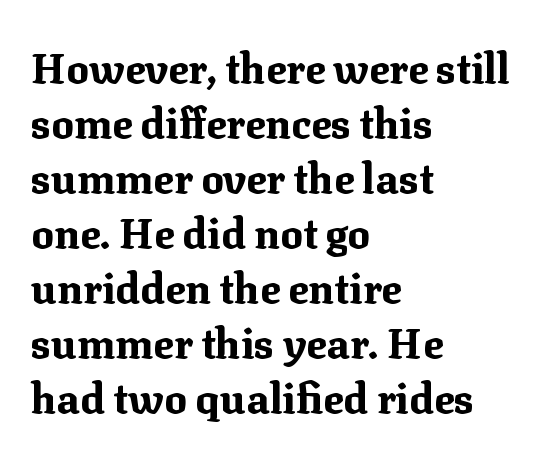
The image shows 42 px bold serif type, upright; set left-aligned, normal line spacing (1.31x), normal letter spacing, not underlined; medium stroke contrast and a medium x-height.
